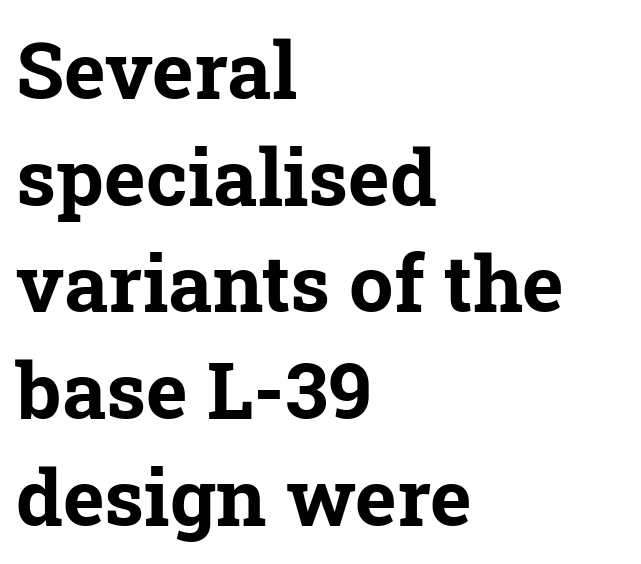
The image shows 79 px bold serif type; set left-aligned, normal line spacing (1.35x), normal letter spacing, not underlined; low stroke contrast and a medium x-height.
